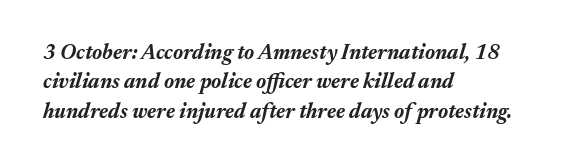
Q: Is the text bold? A: Yes.
Q: Is the text italic (slanted)? A: Yes, it leans right by about 17 degrees.
Q: Is the text underlined? A: No.
Q: How is the paragraph aligned? A: Left-aligned.
Q: Is the spacing between letters normal or unusually wide? A: Normal.
Q: Is the spacing between lines tight, normal or loose? A: Normal.
